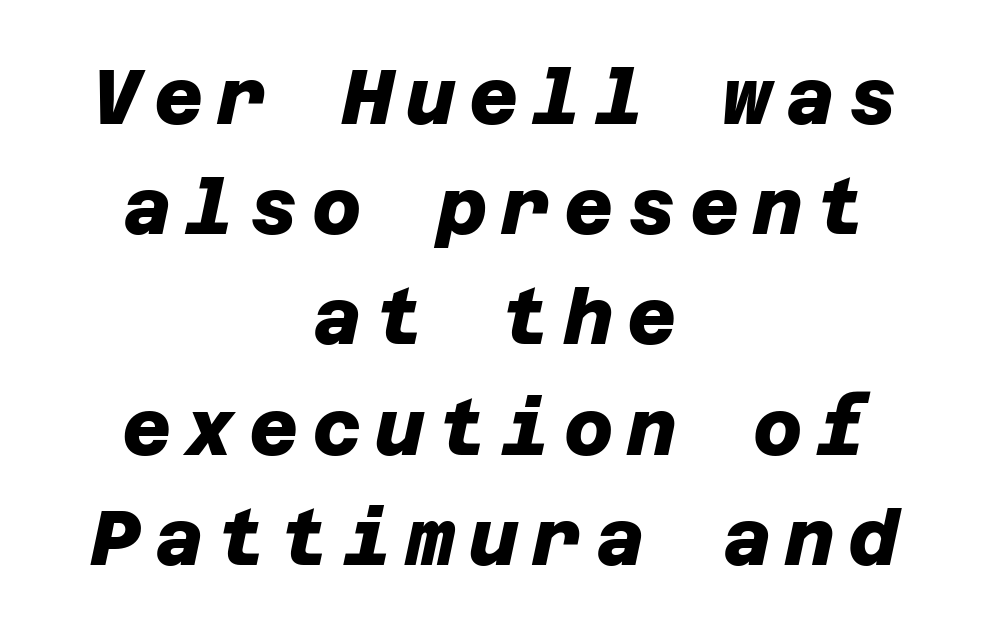
{"serif": "no", "bold": "yes", "weight": "heavy", "width": "normal", "stroke_contrast": "low", "x_height": "large", "underline": "no", "align": "center", "line_spacing": "normal", "line_spacing_ratio": 1.45, "glyph_px": 76}
